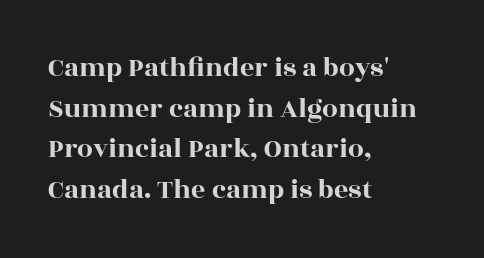
Q: Is the text italic (slanted)? A: No, it is upright.
Q: Is the typeface a serif or a sans-serif typeface? A: Serif.
Q: Is the text underlined? A: No.
Q: How is the paragraph aligned? A: Left-aligned.
Q: Is the spacing between letters normal or unusually wide? A: Normal.
Q: Is the spacing between lines tight, normal or loose? A: Normal.
Q: Width (condensed, normal, or wide)? A: Wide.
Q: x-height? A: Large.
Q: Monospaced? A: No.
